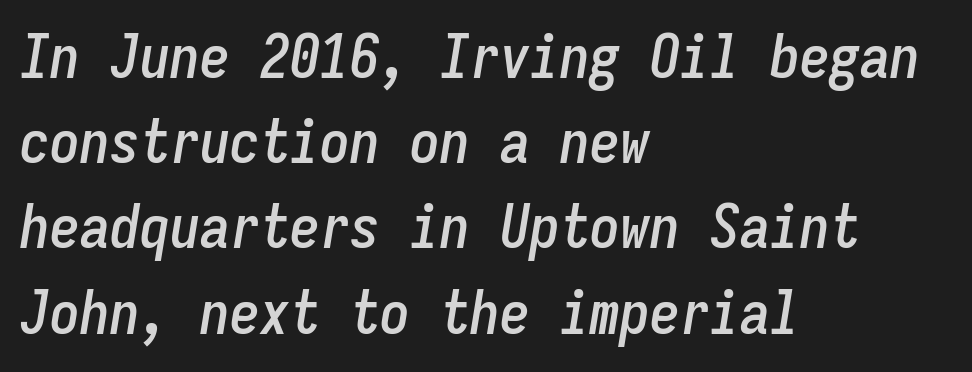
The image shows 60 px condensed type, italic (leaning right), monospaced; set left-aligned, normal line spacing (1.42x), normal letter spacing, not underlined; low stroke contrast and a medium x-height.
